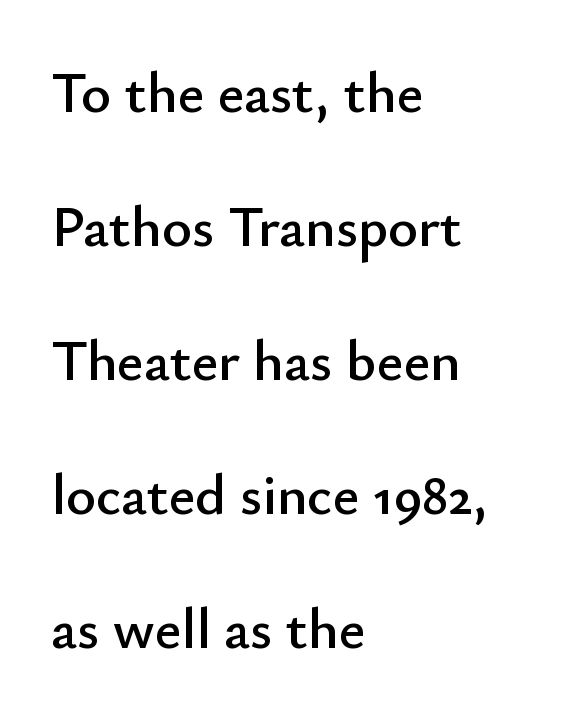
The lines are quadded left. The specimen reads as upright at a glance. Do the characters align in a grid? No, the font is proportional. A bare baseline throughout the passage. Spacing between characters is what you'd get straight out of the box.
